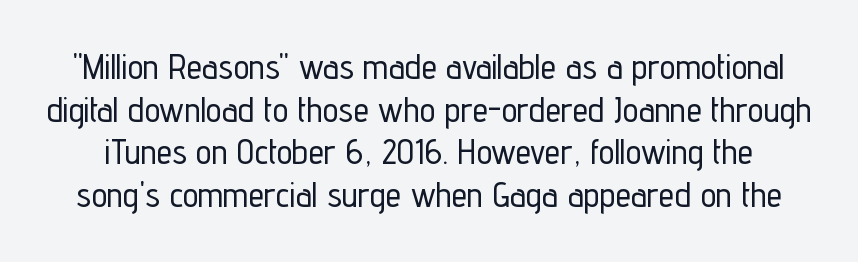
Q: Is the text italic (slanted)? A: No, it is upright.
Q: Is the typeface a serif or a sans-serif typeface? A: Sans-serif.
Q: Is the text underlined? A: No.
Q: Is the spacing between letters normal or unusually wide? A: Normal.
Q: Width (condensed, normal, or wide)? A: Condensed.
Q: Stroke contrast? A: Low.
Q: x-height? A: Medium.
Q: Monospaced? A: No.
